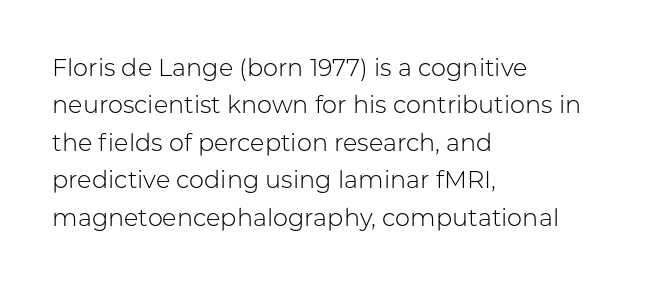
{"italic": "no", "bold": "no", "underline": "no", "align": "left", "line_spacing": "normal", "line_spacing_ratio": 1.56, "letter_spacing": "normal", "letter_spacing_em": 0.0, "glyph_px": 24}
